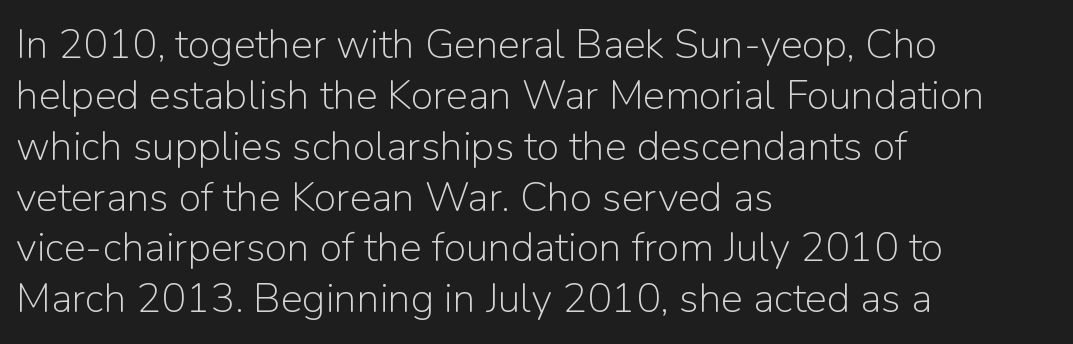
{"serif": "no", "italic": "no", "bold": "no", "weight": "light", "width": "normal", "stroke_contrast": "low", "x_height": "medium", "monospaced": "no", "underline": "no", "align": "left", "line_spacing_ratio": 1.24, "letter_spacing": "normal", "letter_spacing_em": 0.0, "glyph_px": 41}
